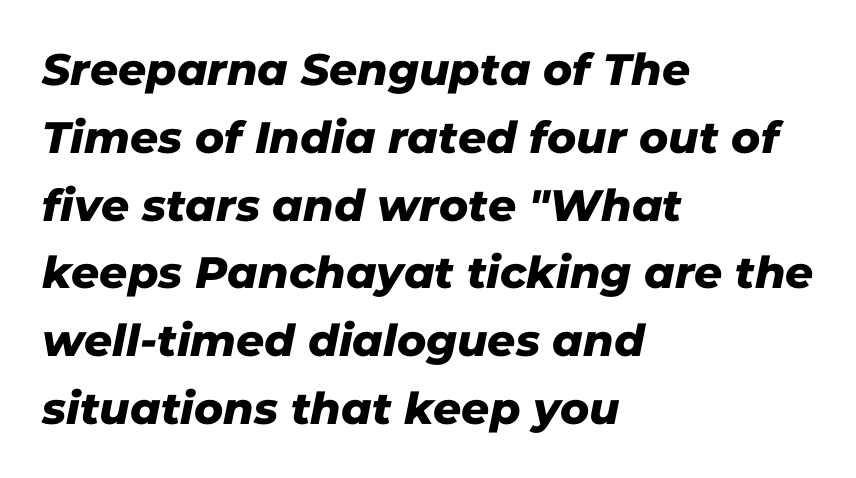
{"serif": "no", "width": "normal", "stroke_contrast": "low", "x_height": "medium", "monospaced": "no", "underline": "no", "align": "left", "line_spacing": "normal", "line_spacing_ratio": 1.54, "letter_spacing": "normal", "letter_spacing_em": 0.0, "glyph_px": 44}
